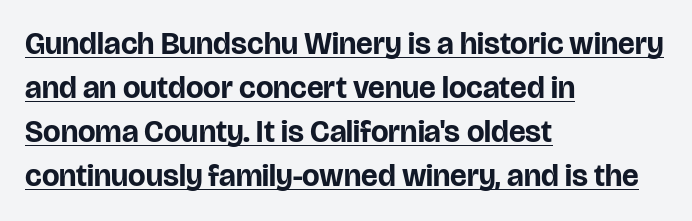
Q: Is the text bold? A: Yes.
Q: Is the text italic (slanted)? A: No, it is upright.
Q: Is the typeface a serif or a sans-serif typeface? A: Sans-serif.
Q: Is the text underlined? A: Yes.
Q: How is the paragraph aligned? A: Left-aligned.
Q: Is the spacing between letters normal or unusually wide? A: Normal.
Q: Is the spacing between lines tight, normal or loose? A: Normal.
Q: Width (condensed, normal, or wide)? A: Normal.
Q: Stroke contrast? A: Low.
Q: x-height? A: Large.
Q: Monospaced? A: No.
